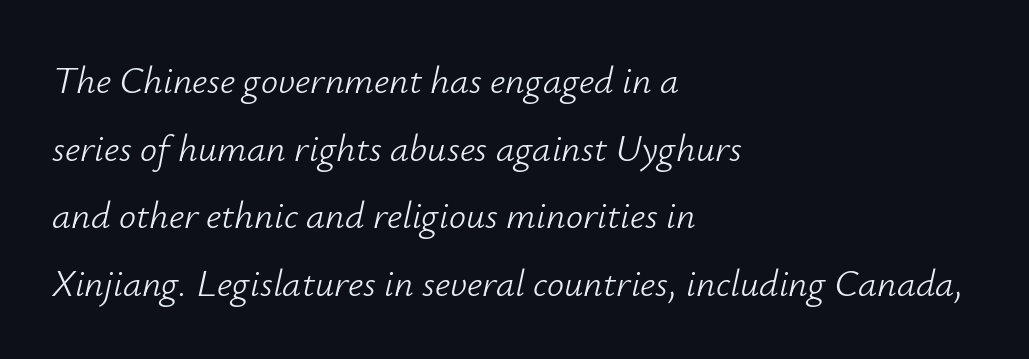
{"italic": "yes", "lean": "right", "slant_degrees": 12, "bold": "no", "weight": "light", "width": "normal", "stroke_contrast": "low", "x_height": "small", "monospaced": "no", "underline": "no", "align": "left", "line_spacing_ratio": 1.78, "letter_spacing": "normal", "letter_spacing_em": 0.0, "glyph_px": 38}
